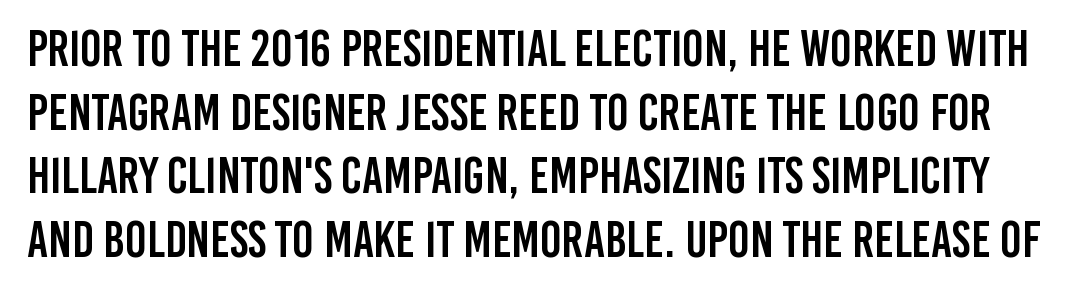
{"serif": "no", "italic": "no", "width": "condensed", "stroke_contrast": "low", "x_height": "large", "monospaced": "no", "underline": "no", "line_spacing": "normal", "line_spacing_ratio": 1.25, "letter_spacing": "normal", "letter_spacing_em": 0.0, "glyph_px": 51}
